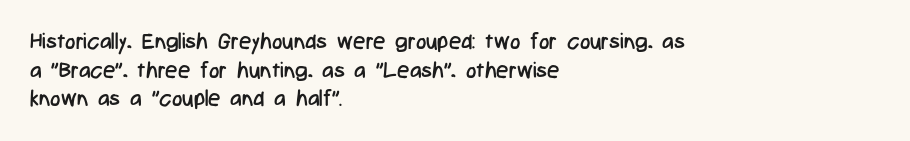
The image shows 22 px text type, upright; set left-aligned, normal line spacing (1.3x), normal letter spacing, not underlined.
